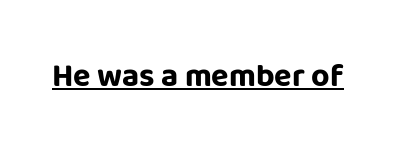
{"serif": "no", "italic": "no", "bold": "yes", "weight": "bold", "width": "normal", "stroke_contrast": "low", "x_height": "large", "monospaced": "no", "underline": "yes", "letter_spacing": "normal", "letter_spacing_em": 0.0, "glyph_px": 32}
